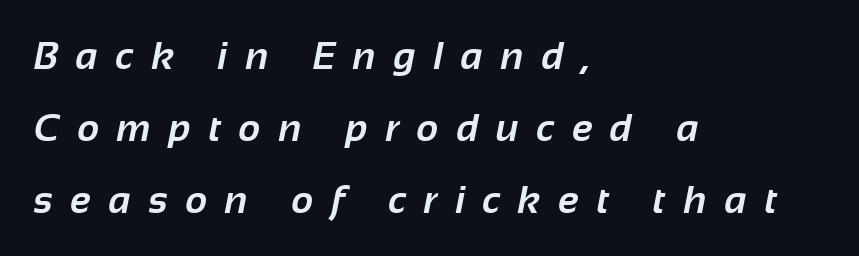
{"serif": "no", "bold": "yes", "weight": "bold", "width": "normal", "stroke_contrast": "low", "x_height": "medium", "monospaced": "no", "underline": "no", "align": "left", "line_spacing_ratio": 1.89, "letter_spacing": "wide", "letter_spacing_em": 0.47, "glyph_px": 38}
